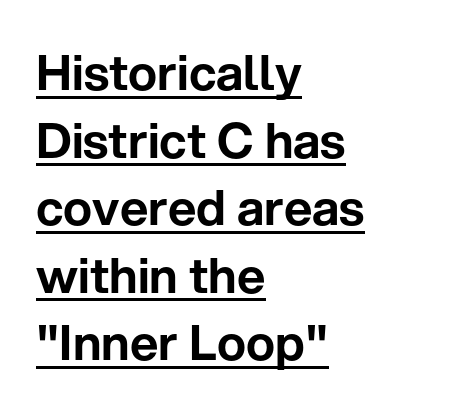
Q: Is the text italic (slanted)? A: No, it is upright.
Q: Is the typeface a serif or a sans-serif typeface? A: Sans-serif.
Q: Is the text underlined? A: Yes.
Q: How is the paragraph aligned? A: Left-aligned.
Q: Is the spacing between letters normal or unusually wide? A: Normal.
Q: Is the spacing between lines tight, normal or loose? A: Normal.
Q: Width (condensed, normal, or wide)? A: Normal.
Q: Stroke contrast? A: Low.
Q: x-height? A: Medium.
Q: Monospaced? A: No.
